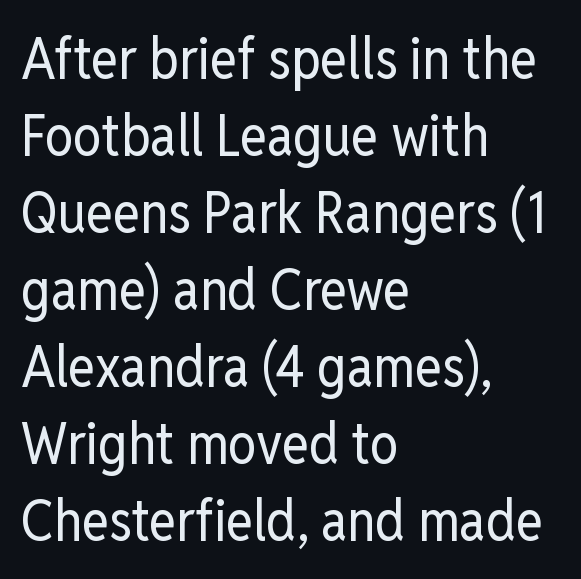
Leading: standard. These lines keep a tight, regular rhythm from letter to letter. Each stroke keeps to a modest, everyday thickness or less. The axis of the letterforms is exactly vertical.
